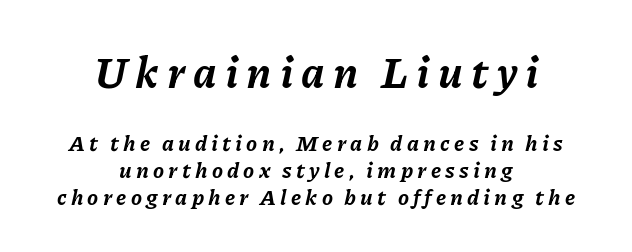
Q: Is the text bold? A: Yes.
Q: Is the text italic (slanted)? A: Yes, it leans right by about 11 degrees.
Q: Is the text underlined? A: No.
Q: How is the paragraph aligned? A: Centered.
Q: Which block of text is set in a larger size, the first (top) or the second (bottom)? A: The first (top) one.
Q: Width (condensed, normal, or wide)? A: Normal.
Q: Stroke contrast? A: Low.
Q: x-height? A: Medium.
Q: Monospaced? A: No.
